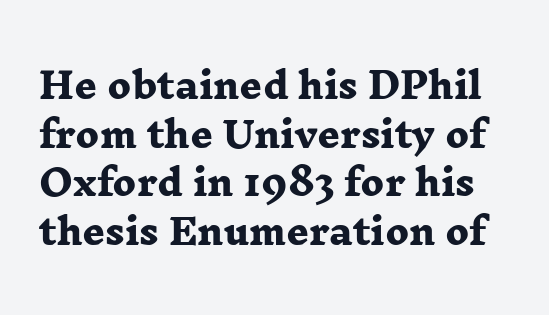
{"serif": "yes", "bold": "yes", "weight": "heavy", "width": "wide", "stroke_contrast": "low", "x_height": "medium", "monospaced": "no", "underline": "no", "line_spacing": "normal", "line_spacing_ratio": 1.39, "letter_spacing": "normal", "letter_spacing_em": 0.0, "glyph_px": 35}
